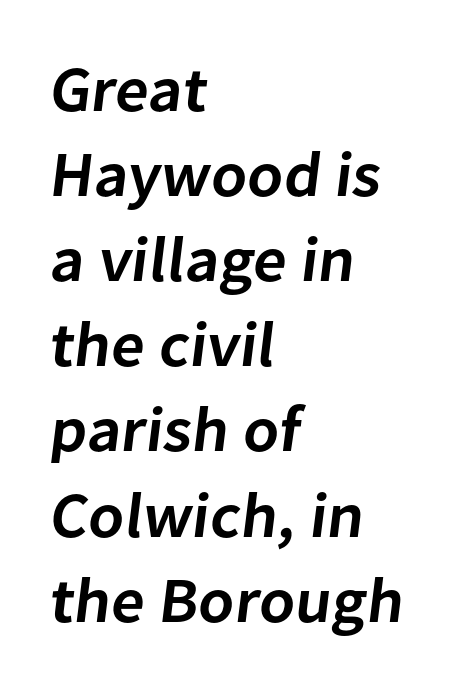
Interline gaps are of average width in this sample. Underlining? Definitely not there. What weight is shown? A semibold, between regular and bold. What kind of face is this? One without serifs — a sans. The type is set solid horizontally, with unmodified tracking.
